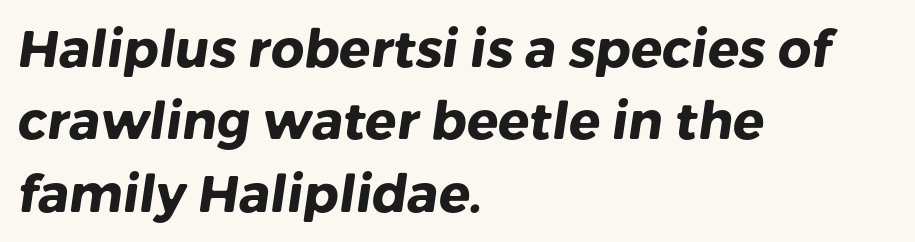
{"serif": "no", "bold": "yes", "weight": "heavy", "width": "normal", "stroke_contrast": "low", "x_height": "medium", "monospaced": "no", "underline": "no", "align": "left", "line_spacing": "normal", "line_spacing_ratio": 1.39, "letter_spacing": "normal", "letter_spacing_em": 0.0, "glyph_px": 52}
